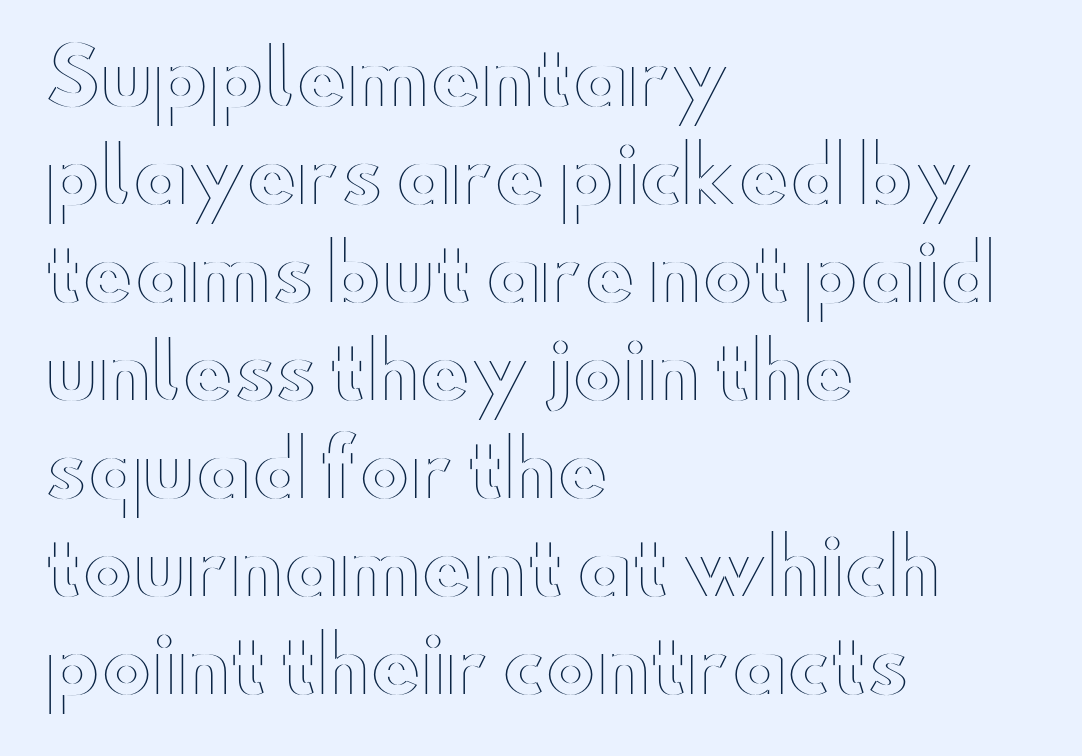
Q: Is the text italic (slanted)? A: No, it is upright.
Q: Is the text underlined? A: No.
Q: How is the paragraph aligned? A: Left-aligned.
Q: Is the spacing between letters normal or unusually wide? A: Normal.
Q: Is the spacing between lines tight, normal or loose? A: Normal.
Q: Width (condensed, normal, or wide)? A: Wide.
Q: x-height? A: Small.
Q: Monospaced? A: No.
